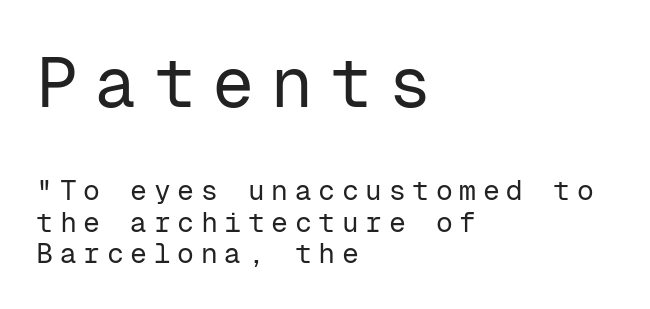
Stroke terminals: plain, sans-serif. This sample trades vertical openness for compactness between lines. The zone under the glyphs is completely vacant. Inter-character spacing is expanded well beyond the font's built-in metrics. Horizontally, the lines are justified to the leading edge only. This sample has the even, mechanical cadence of fixed-width lettering.
